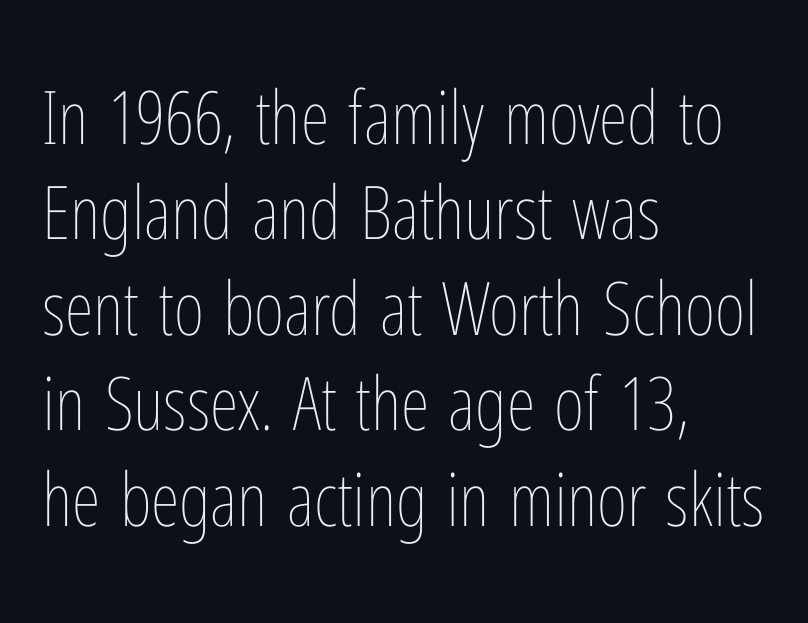
Do the characters align in a grid? No, the font is proportional. What's the leading like? Ordinary, nothing unusual. Tracking value appears to be zero — textbook default spacing. The typography opts for an upright posture over an oblique one.
